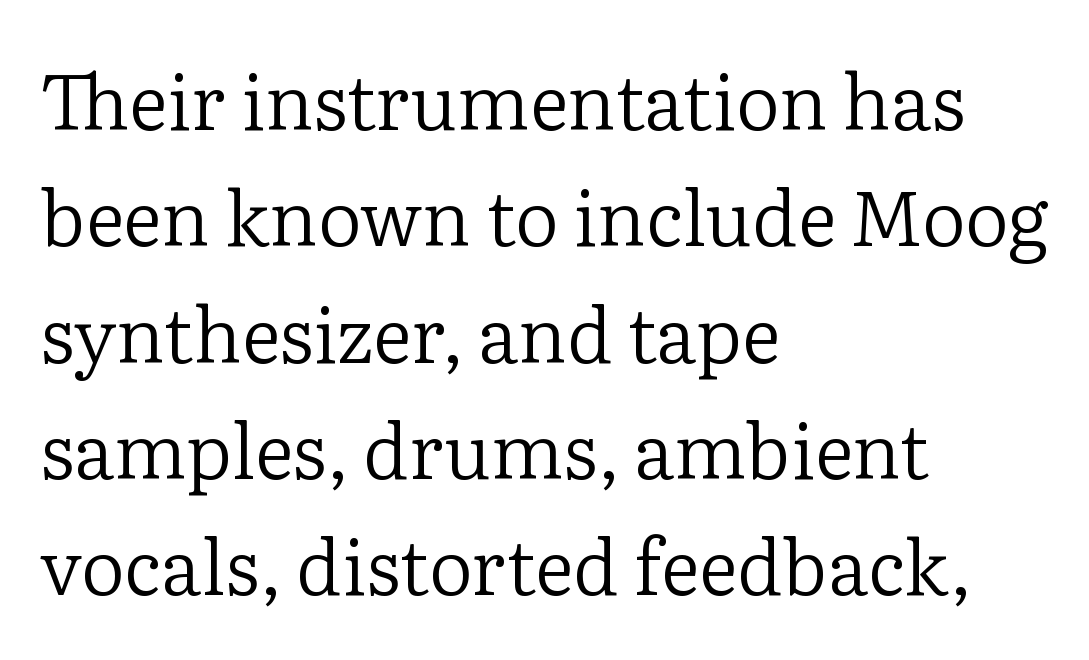
The letters stand upright; this is a roman face. Layout note: lines flush left. Note: serifs present on the glyphs. The letters advance in unequal steps, a hallmark of proportional type.
